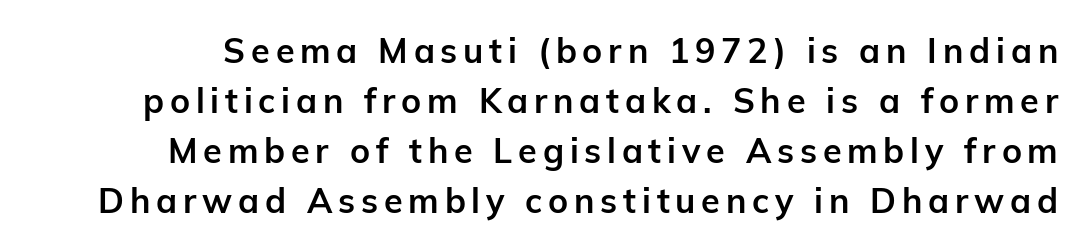
{"serif": "no", "italic": "no", "bold": "yes", "weight": "bold", "width": "normal", "stroke_contrast": "low", "x_height": "medium", "monospaced": "no", "underline": "no", "line_spacing": "normal", "line_spacing_ratio": 1.47, "glyph_px": 34}
